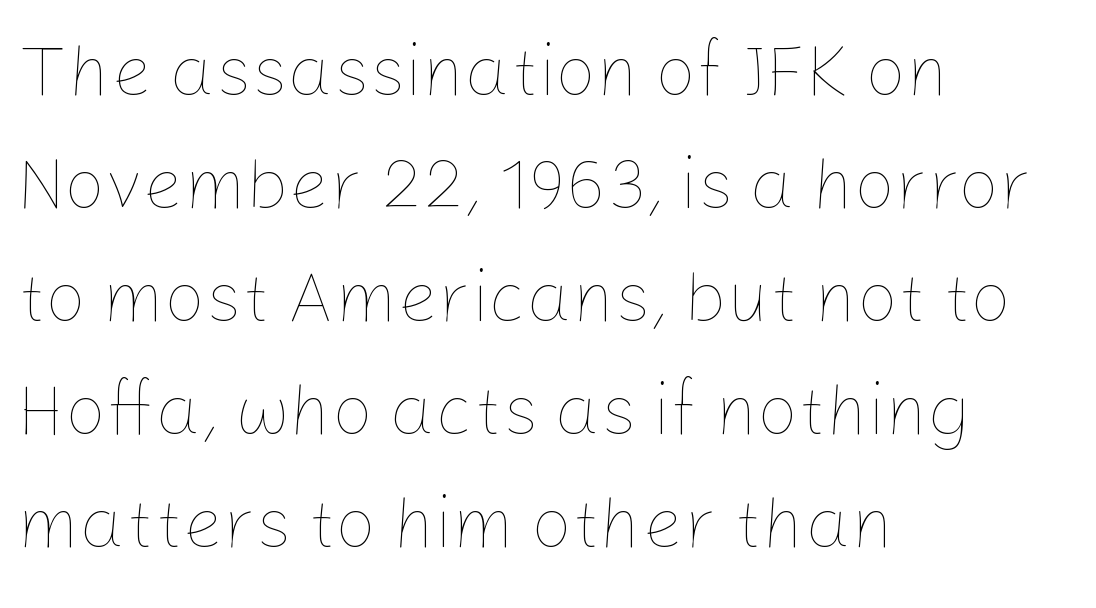
Q: Is the text bold? A: No.
Q: Is the text italic (slanted)? A: No, it is upright.
Q: Is the text underlined? A: No.
Q: How is the paragraph aligned? A: Left-aligned.
Q: Is the spacing between letters normal or unusually wide? A: Normal.
Q: Is the spacing between lines tight, normal or loose? A: Normal.
Q: Width (condensed, normal, or wide)? A: Normal.
Q: Stroke contrast? A: Low.
Q: x-height? A: Medium.
Q: Monospaced? A: No.
